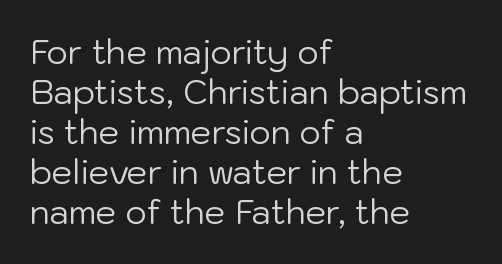
{"serif": "no", "italic": "no", "bold": "no", "weight": "regular", "width": "normal", "stroke_contrast": "low", "x_height": "medium", "monospaced": "no", "underline": "no", "align": "left", "line_spacing_ratio": 1.21, "letter_spacing": "normal", "letter_spacing_em": 0.0, "glyph_px": 33}
